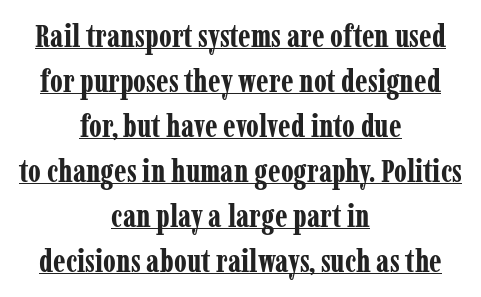
Letterform terminals end in serifs throughout the passage. The rendering uses natural spacing where letterforms have individual widths. A typesetter would call this zero additional tracking. When letters stand straight like this, we call the style roman or upright. The sample has been set heavy, in full bold. Caption: multi-line text, centered on the measure.
